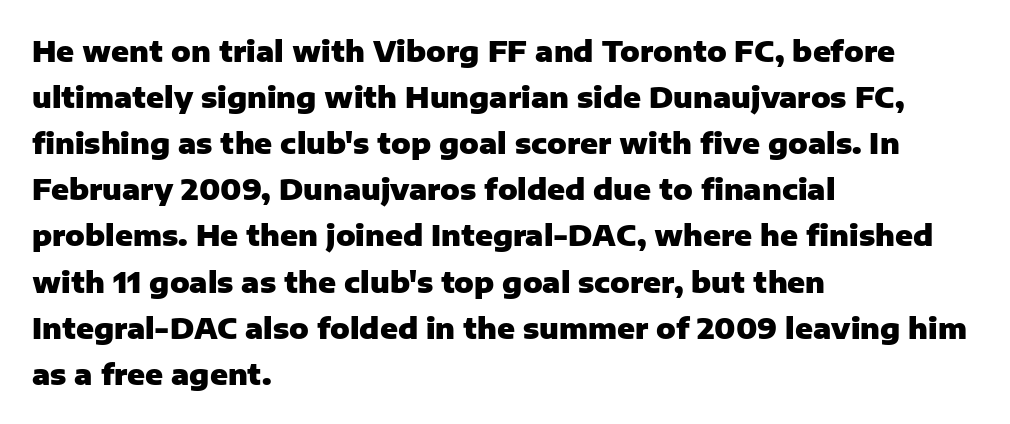
{"serif": "no", "italic": "no", "bold": "yes", "weight": "heavy", "width": "normal", "stroke_contrast": "low", "x_height": "medium", "monospaced": "no", "underline": "no", "align": "left", "line_spacing": "normal", "line_spacing_ratio": 1.59, "letter_spacing": "normal", "letter_spacing_em": 0.0, "glyph_px": 29}
